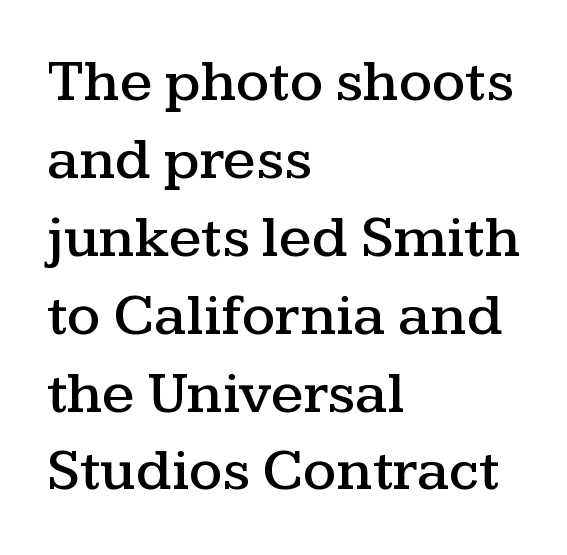
The image shows 59 px wide serif type, upright; set left-aligned, normal line spacing (1.32x), normal letter spacing, not underlined; medium stroke contrast and a medium x-height.
